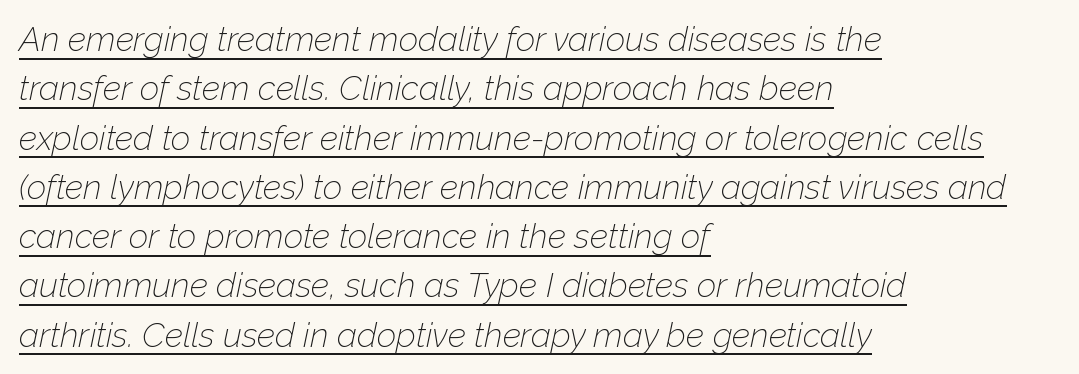
In terms of letterspacing, this is plain default setting. Successive baselines arrive at the customary interval. Looks like someone drew a line under every word here. Weight class: somewhere from thin through regular. Proportional: the letters do not fall into vertical columns.
